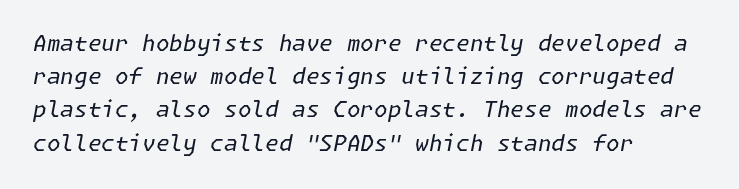
Q: Is the text bold? A: No.
Q: Is the text italic (slanted)? A: Yes, it leans right by about 11 degrees.
Q: Is the text underlined? A: No.
Q: How is the paragraph aligned? A: Left-aligned.
Q: Is the spacing between letters normal or unusually wide? A: Normal.
Q: Is the spacing between lines tight, normal or loose? A: Normal.
